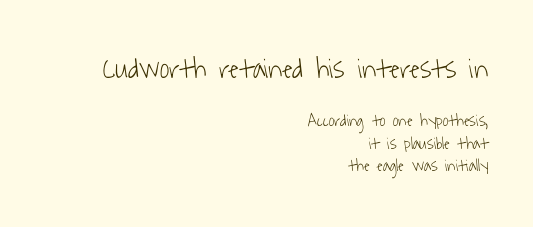
Q: Is the text bold? A: No.
Q: Is the typeface a serif or a sans-serif typeface? A: Sans-serif.
Q: Is the text underlined? A: No.
Q: How is the paragraph aligned? A: Right-aligned.
Q: Is the spacing between letters normal or unusually wide? A: Normal.
Q: Is the spacing between lines tight, normal or loose? A: Normal.
Q: Which block of text is set in a larger size, the first (top) or the second (bottom)? A: The first (top) one.
Q: Width (condensed, normal, or wide)? A: Condensed.
Q: Stroke contrast? A: Low.
Q: x-height? A: Medium.
Q: Monospaced? A: No.
